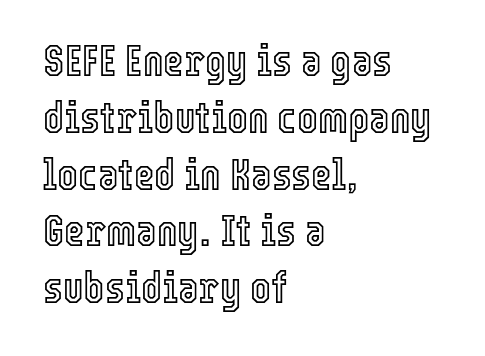
Q: Is the text italic (slanted)? A: No, it is upright.
Q: Is the text underlined? A: No.
Q: How is the paragraph aligned? A: Left-aligned.
Q: Is the spacing between letters normal or unusually wide? A: Normal.
Q: Is the spacing between lines tight, normal or loose? A: Normal.
Q: Width (condensed, normal, or wide)? A: Condensed.
Q: x-height? A: Medium.
Q: Monospaced? A: No.
